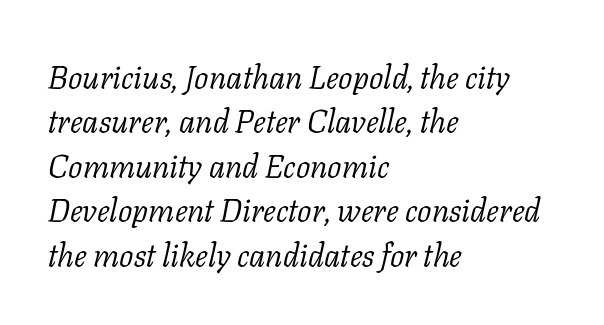
Q: Is the text bold? A: No.
Q: Is the text italic (slanted)? A: Yes, it leans right by about 11 degrees.
Q: Is the typeface a serif or a sans-serif typeface? A: Serif.
Q: Is the text underlined? A: No.
Q: How is the paragraph aligned? A: Left-aligned.
Q: Is the spacing between letters normal or unusually wide? A: Normal.
Q: Is the spacing between lines tight, normal or loose? A: Normal.
Q: Width (condensed, normal, or wide)? A: Normal.
Q: Stroke contrast? A: Low.
Q: x-height? A: Medium.
Q: Monospaced? A: No.
